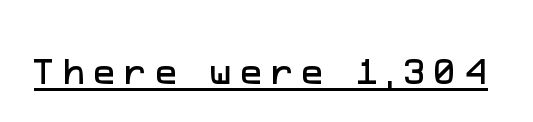
Q: Is the typeface a serif or a sans-serif typeface? A: Sans-serif.
Q: Is the text underlined? A: Yes.
Q: Is the spacing between letters normal or unusually wide? A: Unusually wide.
Q: Width (condensed, normal, or wide)? A: Normal.
Q: Stroke contrast? A: Low.
Q: x-height? A: Medium.
Q: Monospaced? A: No.
